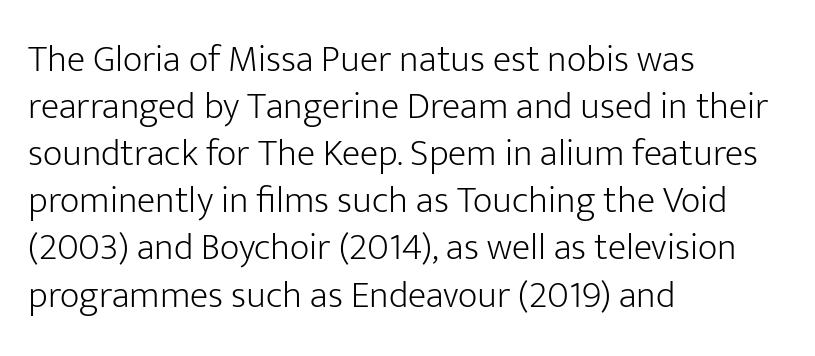
Q: Is the text bold? A: No.
Q: Is the text italic (slanted)? A: No, it is upright.
Q: Is the typeface a serif or a sans-serif typeface? A: Sans-serif.
Q: Is the text underlined? A: No.
Q: How is the paragraph aligned? A: Left-aligned.
Q: Is the spacing between letters normal or unusually wide? A: Normal.
Q: Width (condensed, normal, or wide)? A: Normal.
Q: Stroke contrast? A: Low.
Q: x-height? A: Medium.
Q: Monospaced? A: No.
